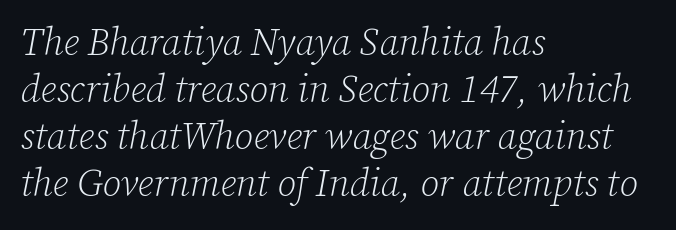
{"serif": "yes", "italic": "yes", "lean": "right", "slant_degrees": 12, "bold": "no", "weight": "light", "width": "normal", "stroke_contrast": "low", "x_height": "medium", "monospaced": "no", "underline": "no", "align": "left", "line_spacing_ratio": 1.24, "letter_spacing": "normal", "letter_spacing_em": 0.0, "glyph_px": 38}
